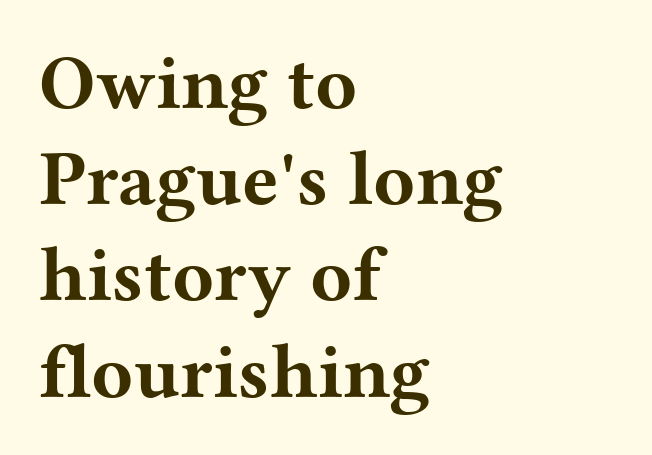
The image shows 77 px bold, wide serif type, upright; set left-aligned, normal line spacing (1.25x), normal letter spacing, not underlined; medium stroke contrast and a medium x-height.
